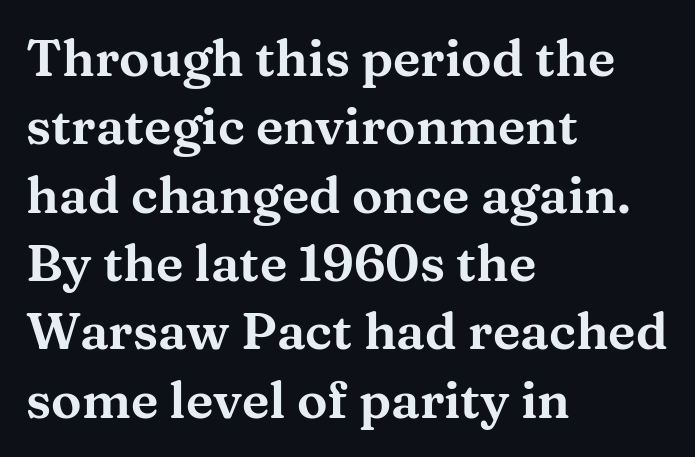
{"serif": "yes", "italic": "no", "width": "wide", "stroke_contrast": "medium", "x_height": "medium", "monospaced": "no", "underline": "no", "align": "left", "line_spacing": "normal", "line_spacing_ratio": 1.34, "letter_spacing": "normal", "letter_spacing_em": 0.0, "glyph_px": 51}
